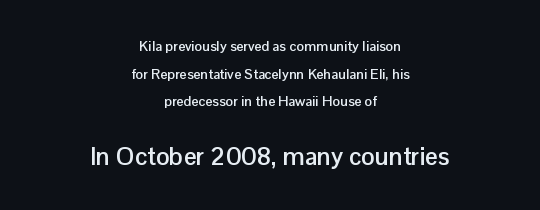
Q: Is the text bold? A: Yes.
Q: Is the text italic (slanted)? A: No, it is upright.
Q: Is the text underlined? A: No.
Q: How is the paragraph aligned? A: Centered.
Q: Is the spacing between letters normal or unusually wide? A: Normal.
Q: Is the spacing between lines tight, normal or loose? A: Loose.
Q: Which block of text is set in a larger size, the first (top) or the second (bottom)? A: The second (bottom) one.
